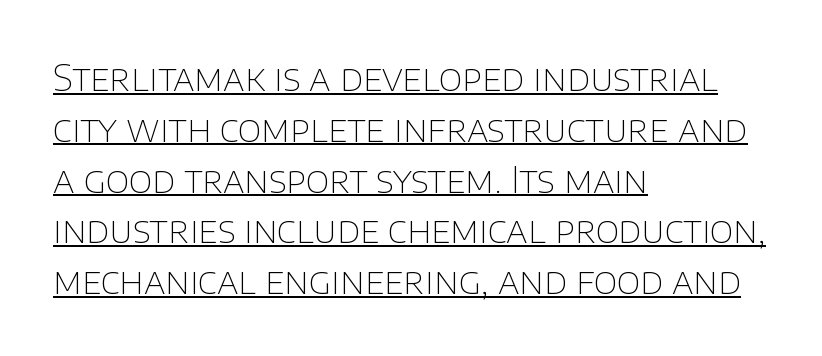
Nobody touched the tracking dial on this one. A normal amount of white space separates one row of letters from the next. Is this a fixed-width face? No — the glyphs have proportional, varying widths. This reads as an unemphasized weight, regular at the heaviest. Each line of the rendering has a horizontal stroke beneath the glyphs.
